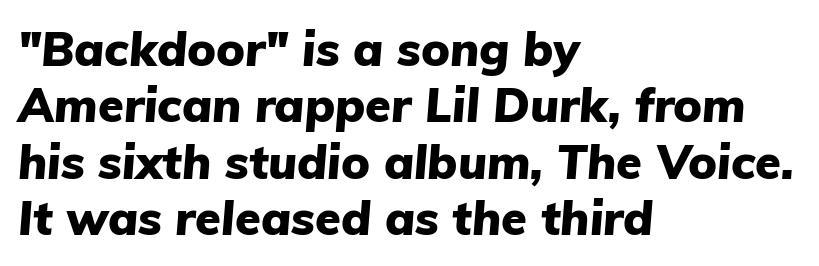
The image shows 47 px heavy type, italic (leaning right); set left-aligned, line spacing 1.2x, normal letter spacing, not underlined; low stroke contrast and a medium x-height.
